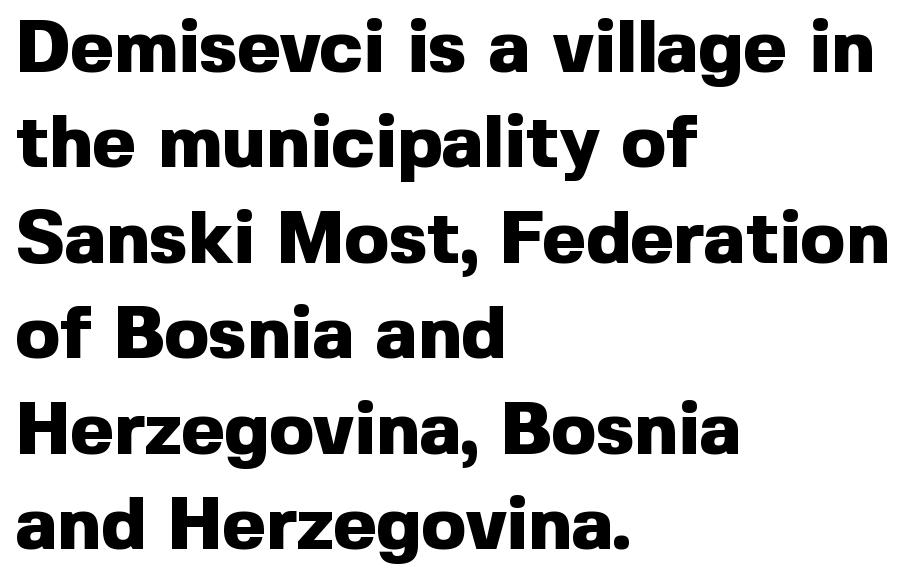
The image shows 74 px heavy sans-serif type, upright; set left-aligned, normal line spacing (1.29x), normal letter spacing, not underlined; a medium x-height.
